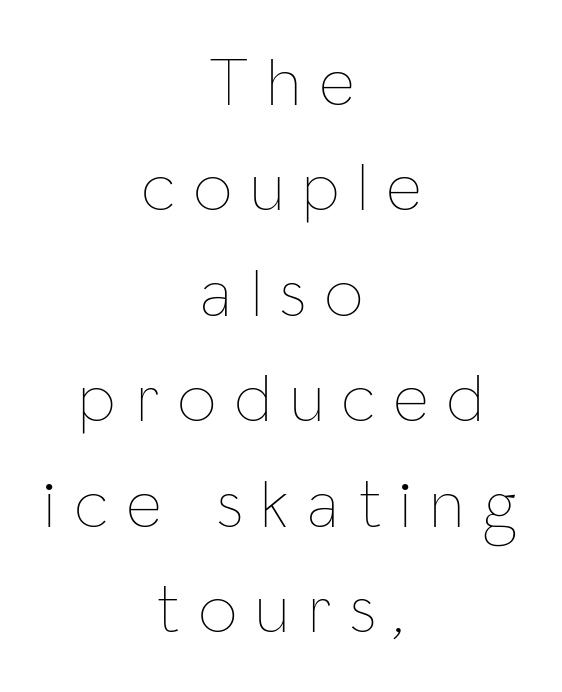
Q: Is the text bold? A: No.
Q: Is the text italic (slanted)? A: No, it is upright.
Q: Is the text underlined? A: No.
Q: How is the paragraph aligned? A: Centered.
Q: Is the spacing between letters normal or unusually wide? A: Unusually wide.
Q: Is the spacing between lines tight, normal or loose? A: Normal.
Q: Width (condensed, normal, or wide)? A: Condensed.
Q: Stroke contrast? A: Low.
Q: x-height? A: Medium.
Q: Monospaced? A: No.
